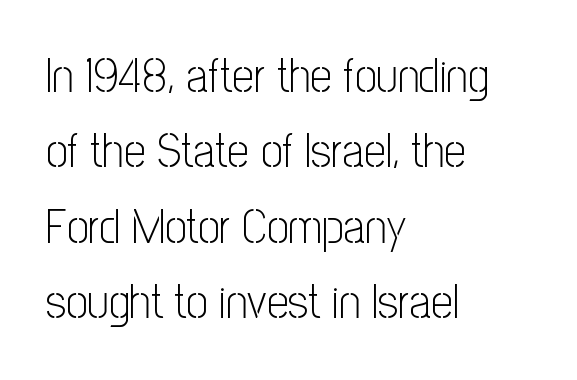
This rendering uses left alignment, leaving the right contour irregular. The type family on display is of the sans-serif kind. Lines of text with bare space underneath. Heaviness? Minimal to ordinary, like unemphasized prose.
